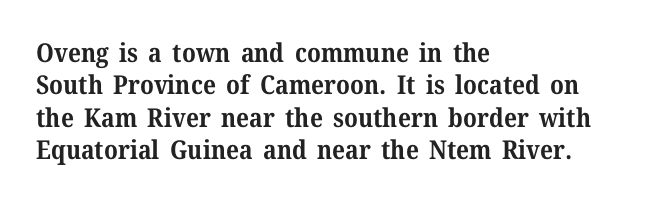
{"italic": "no", "bold": "yes", "underline": "no", "align": "left", "line_spacing": "normal", "line_spacing_ratio": 1.25, "letter_spacing": "normal", "letter_spacing_em": 0.0, "glyph_px": 26}
